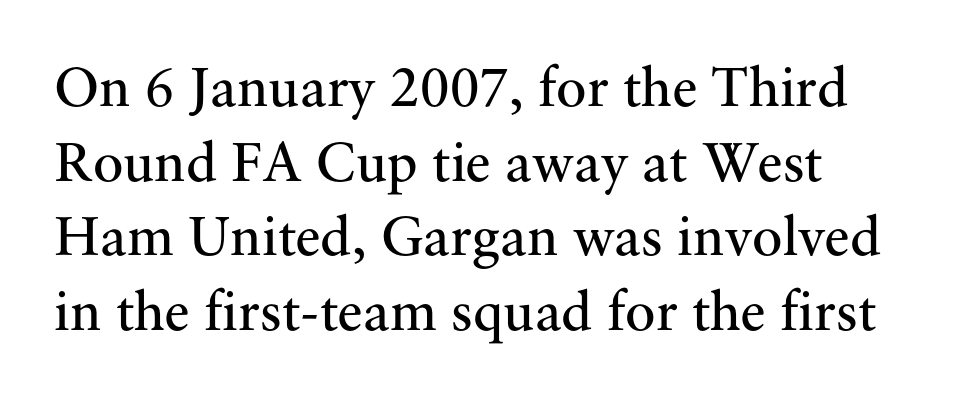
Q: Is the text bold? A: No.
Q: Is the text italic (slanted)? A: No, it is upright.
Q: Is the typeface a serif or a sans-serif typeface? A: Serif.
Q: Is the text underlined? A: No.
Q: Is the spacing between letters normal or unusually wide? A: Normal.
Q: Is the spacing between lines tight, normal or loose? A: Normal.
Q: Width (condensed, normal, or wide)? A: Normal.
Q: Stroke contrast? A: Medium.
Q: x-height? A: Small.
Q: Monospaced? A: No.
